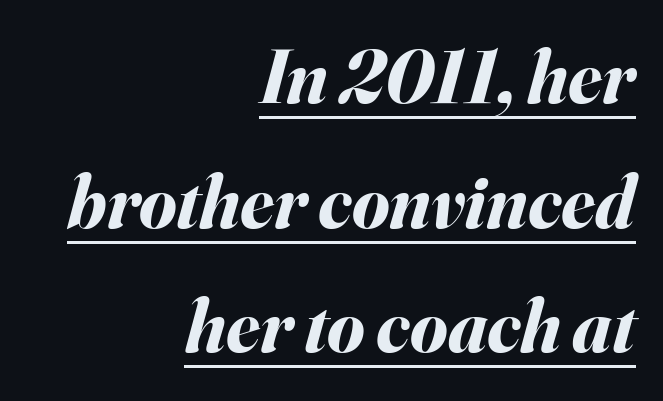
{"italic": "yes", "lean": "right", "slant_degrees": 16, "bold": "yes", "weight": "bold", "width": "normal", "stroke_contrast": "medium", "x_height": "small", "monospaced": "no", "underline": "yes", "align": "right", "line_spacing": "normal", "line_spacing_ratio": 1.64, "letter_spacing": "normal", "letter_spacing_em": 0.0, "glyph_px": 76}
